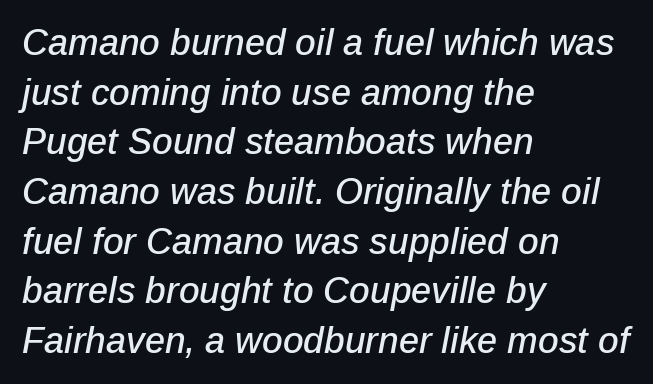
Glyph-to-glyph distance matches everyday printed text. Regular leading. Looks like regular typesetting: each glyph gets only the width it needs. Observe the lean: these are italic letterforms. This sample is left-justified, so line endings fall wherever the words run out. The string is rendered with underlining switched off.
